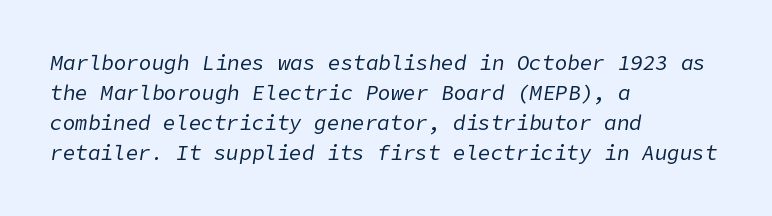
{"italic": "yes", "lean": "right", "slant_degrees": 9, "bold": "no", "underline": "no", "align": "left", "line_spacing": "normal", "line_spacing_ratio": 1.43, "letter_spacing": "normal", "letter_spacing_em": 0.0, "glyph_px": 21}
